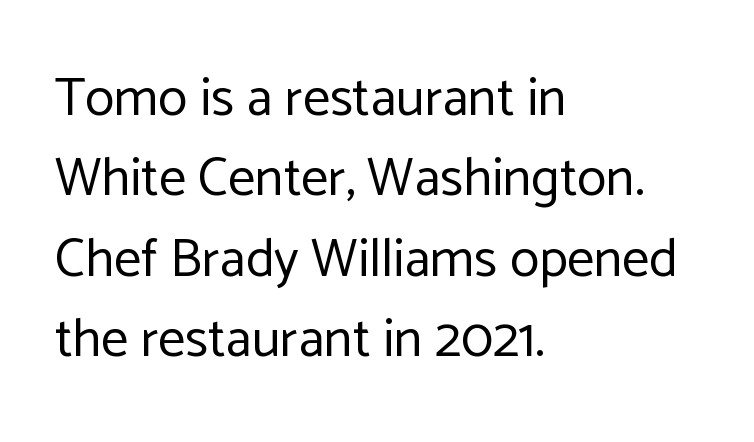
{"serif": "no", "italic": "no", "bold": "no", "weight": "regular", "width": "normal", "stroke_contrast": "low", "x_height": "medium", "monospaced": "no", "underline": "no", "align": "left", "line_spacing": "normal", "line_spacing_ratio": 1.49, "letter_spacing": "normal", "letter_spacing_em": 0.0, "glyph_px": 54}
